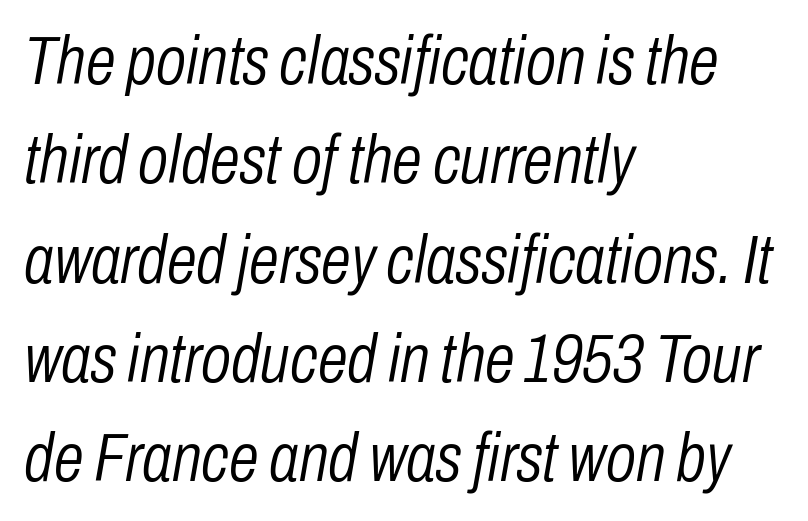
The specimen omits any rule beneath the text block's lines. No heavy texture on the line: the type isn't bold. The rag falls on the right side of this text block. The face used here has a pronounced slope to its letters.
